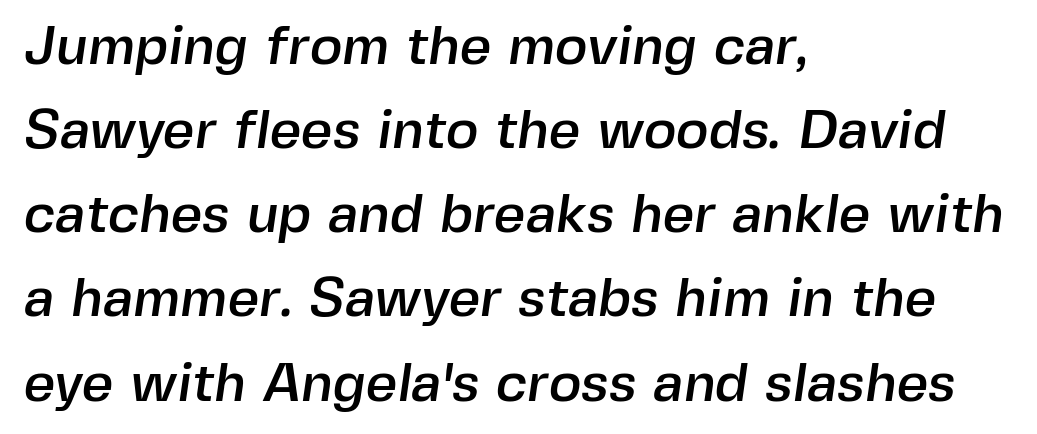
{"serif": "no", "width": "normal", "x_height": "medium", "monospaced": "no", "underline": "no", "align": "left", "line_spacing": "normal", "line_spacing_ratio": 1.53, "letter_spacing": "normal", "letter_spacing_em": 0.0, "glyph_px": 55}
